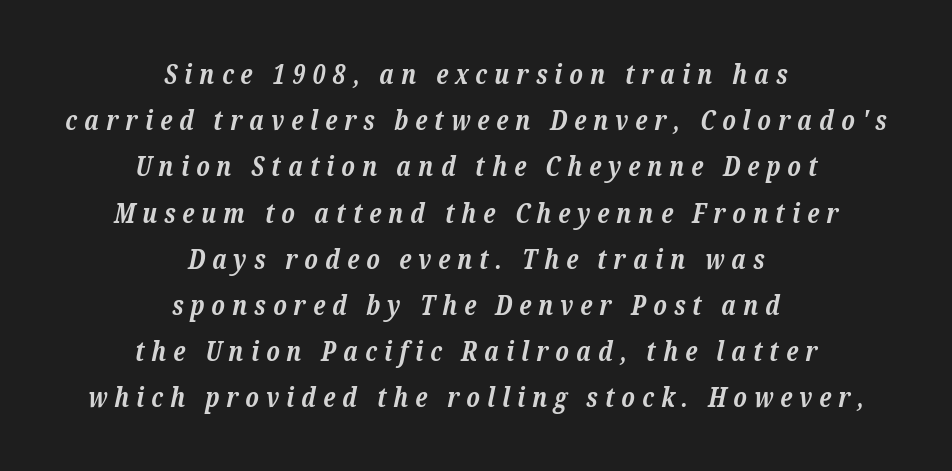
Heft: maximum for text — a bold. These lines were composed using italics. If you folded the block vertically in half, each line would mirror itself in length. The gaps between neighbouring characters are conspicuously large. The baseline area is clear.
